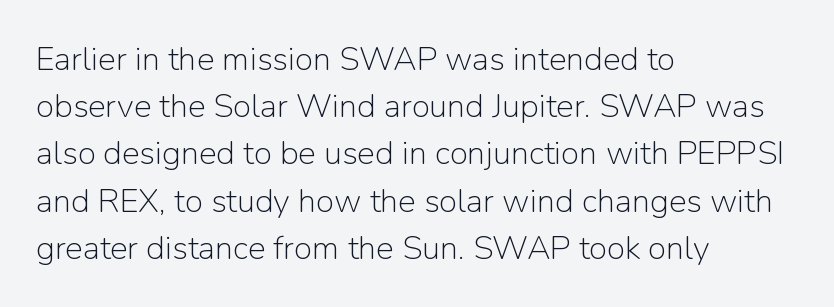
The letters carry no serifs — their stems end cleanly without finishing strokes. Each line starts at the same left margin while the right side varies. Compared with typical paragraphs, the rows here are spaced about the same. The lettering stays uniformly vertical, giving the passage a roman look. Note the varied advance widths — an 'i' is clearly narrower than an 'm'. You could call the tracking neutral — neither tight nor loose.
